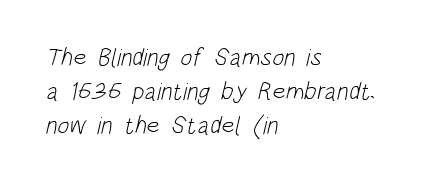
The image shows 25 px text type; set left-aligned, normal line spacing (1.37x), normal letter spacing, not underlined.
